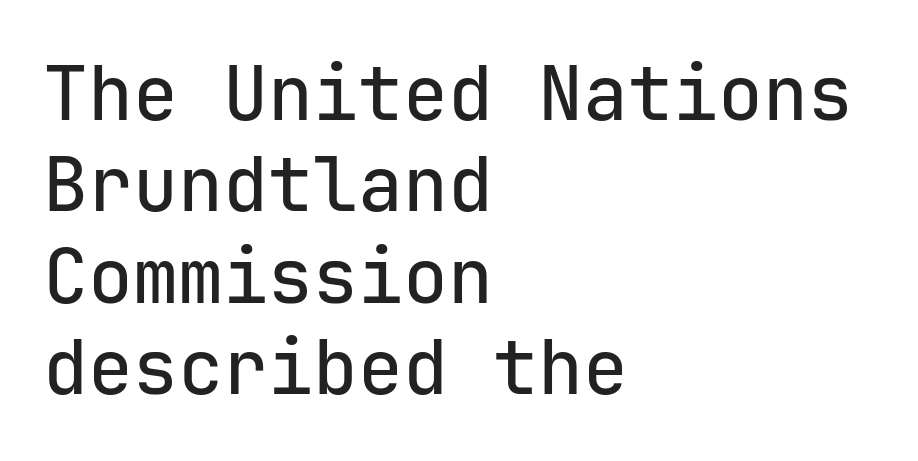
The image shows 75 px sans-serif type, upright, monospaced; set left-aligned, line spacing 1.22x, normal letter spacing, not underlined; low stroke contrast and a medium x-height.
